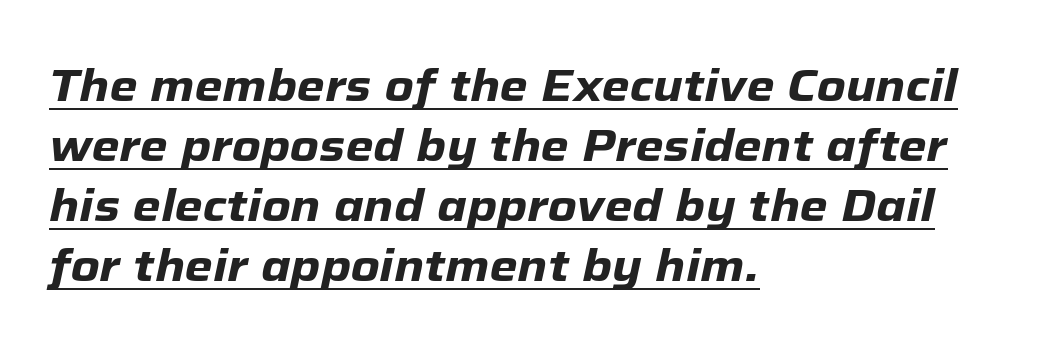
{"italic": "yes", "lean": "right", "slant_degrees": 12, "bold": "yes", "weight": "heavy", "width": "normal", "stroke_contrast": "low", "x_height": "medium", "monospaced": "no", "underline": "yes", "align": "left", "line_spacing": "normal", "line_spacing_ratio": 1.33, "letter_spacing": "normal", "letter_spacing_em": 0.0, "glyph_px": 45}
